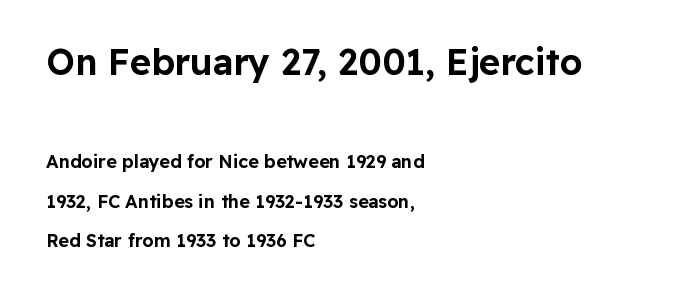
The image shows 36 px sans-serif type, upright; set left-aligned, loose line spacing (2.18x), normal letter spacing, not underlined; the first (top) block is 2.0x larger; low stroke contrast and a medium x-height.
